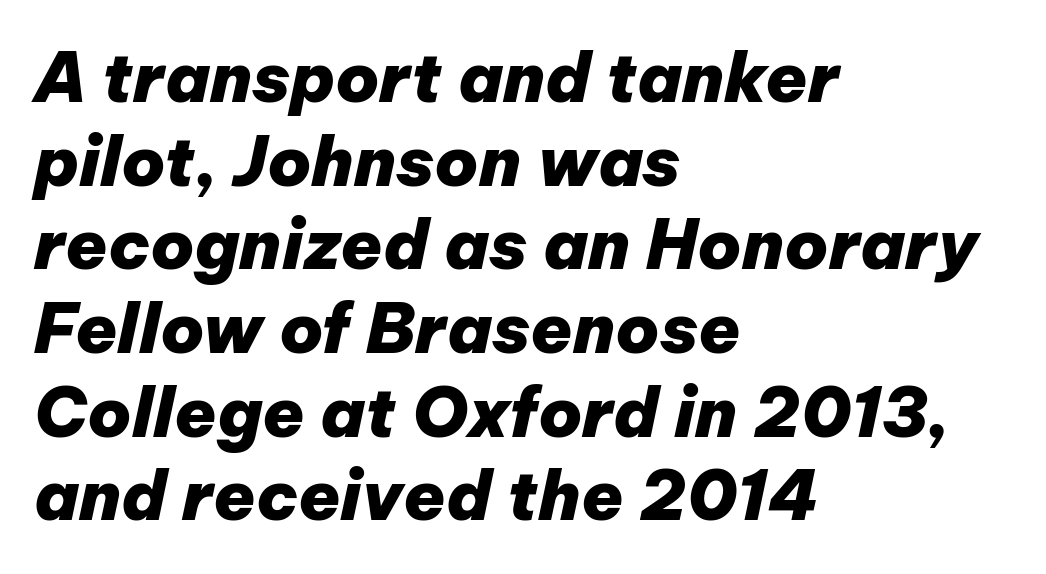
Q: Is the text bold? A: Yes.
Q: Is the text italic (slanted)? A: Yes, it leans right by about 12 degrees.
Q: Is the text underlined? A: No.
Q: How is the paragraph aligned? A: Left-aligned.
Q: Is the spacing between letters normal or unusually wide? A: Normal.
Q: Width (condensed, normal, or wide)? A: Normal.
Q: Stroke contrast? A: Low.
Q: x-height? A: Medium.
Q: Monospaced? A: No.
